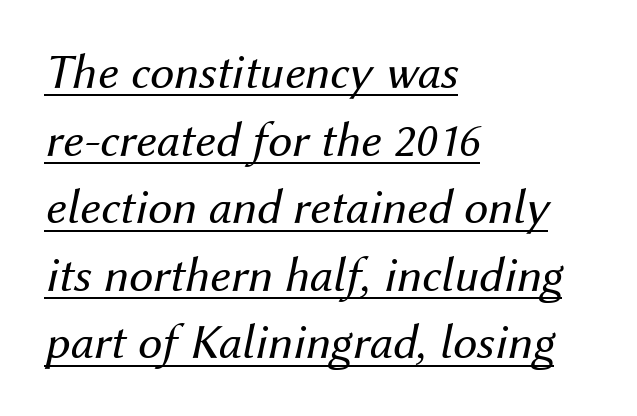
Q: Is the text bold? A: No.
Q: Is the text italic (slanted)? A: Yes, it leans right by about 12 degrees.
Q: Is the text underlined? A: Yes.
Q: How is the paragraph aligned? A: Left-aligned.
Q: Is the spacing between letters normal or unusually wide? A: Normal.
Q: Is the spacing between lines tight, normal or loose? A: Normal.
Q: Width (condensed, normal, or wide)? A: Normal.
Q: Stroke contrast? A: Medium.
Q: x-height? A: Medium.
Q: Monospaced? A: No.
